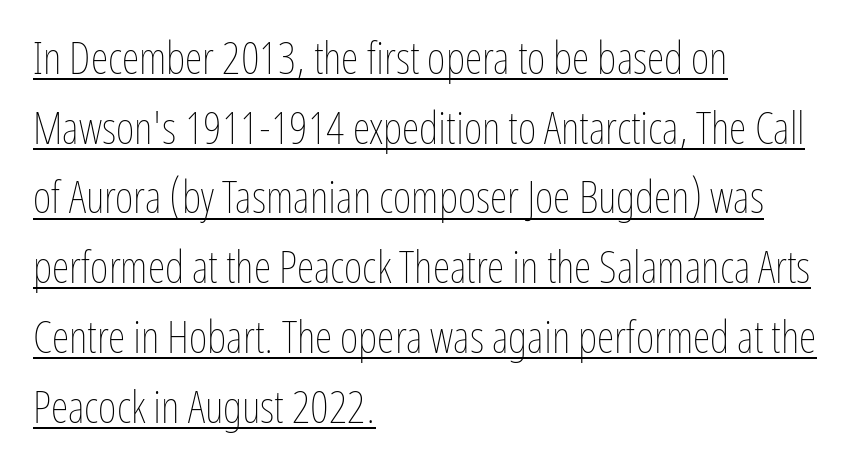
{"italic": "no", "bold": "no", "weight": "thin", "width": "condensed", "stroke_contrast": "low", "x_height": "medium", "monospaced": "no", "underline": "yes", "align": "left", "line_spacing": "normal", "line_spacing_ratio": 1.55, "letter_spacing": "normal", "letter_spacing_em": 0.0, "glyph_px": 45}
